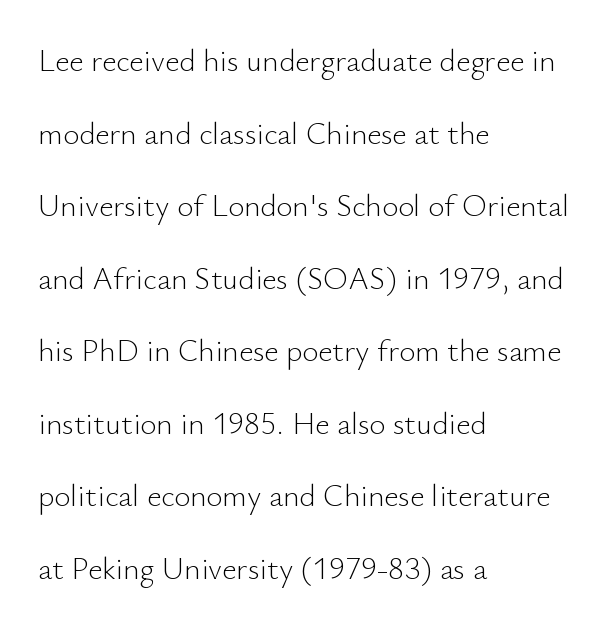
In terms of letterform style, serifs are entirely absent. Looks like regular typesetting: each glyph gets only the width it needs. Tall strokes in this sample are plumb rather than angled. Unmarked baselines from the first word to the last. This rendering uses left alignment, leaving the right contour irregular.
